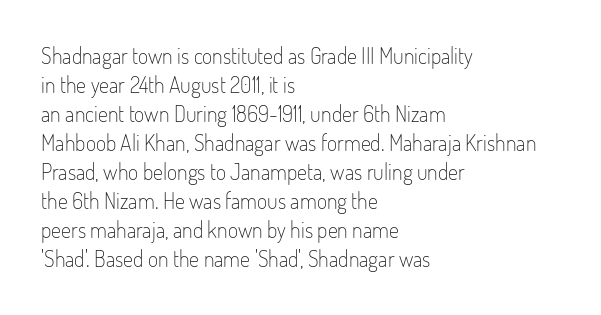
{"italic": "no", "bold": "no", "underline": "no", "align": "left", "line_spacing": "normal", "line_spacing_ratio": 1.32, "letter_spacing": "normal", "letter_spacing_em": 0.0, "glyph_px": 22}
